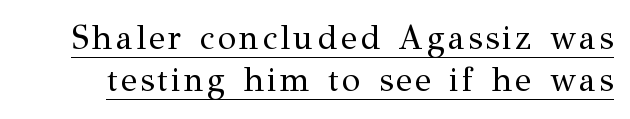
Q: Is the text bold? A: No.
Q: Is the text italic (slanted)? A: No, it is upright.
Q: Is the typeface a serif or a sans-serif typeface? A: Serif.
Q: Is the text underlined? A: Yes.
Q: Is the spacing between lines tight, normal or loose? A: Normal.
Q: Width (condensed, normal, or wide)? A: Normal.
Q: Stroke contrast? A: Medium.
Q: x-height? A: Medium.
Q: Monospaced? A: No.
